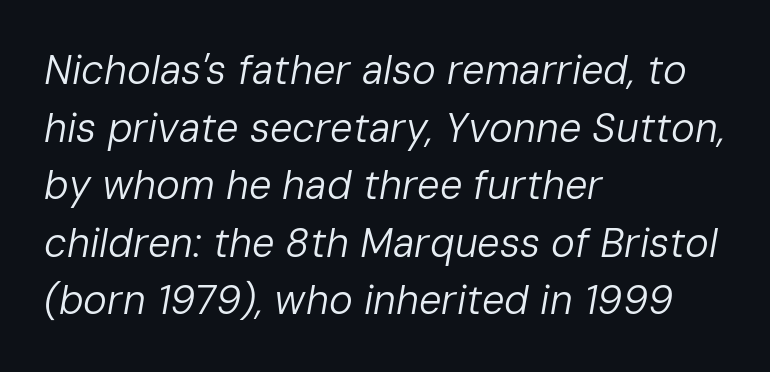
Q: Is the text bold? A: No.
Q: Is the text italic (slanted)? A: Yes, it leans right by about 10 degrees.
Q: Is the text underlined? A: No.
Q: How is the paragraph aligned? A: Left-aligned.
Q: Is the spacing between letters normal or unusually wide? A: Normal.
Q: Is the spacing between lines tight, normal or loose? A: Normal.
Q: Width (condensed, normal, or wide)? A: Normal.
Q: Stroke contrast? A: Low.
Q: x-height? A: Medium.
Q: Monospaced? A: No.
